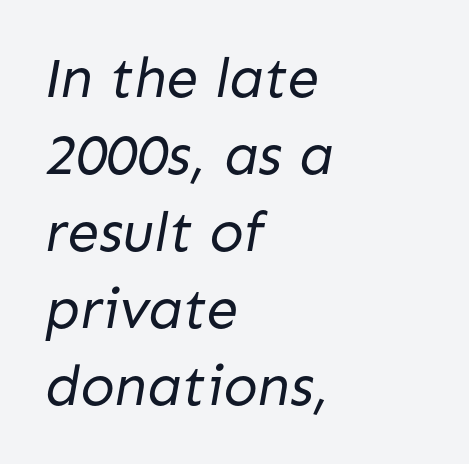
The image shows 57 px regular-weight sans-serif type; set left-aligned, normal line spacing (1.35x), normal letter spacing, not underlined; low stroke contrast and a medium x-height.
